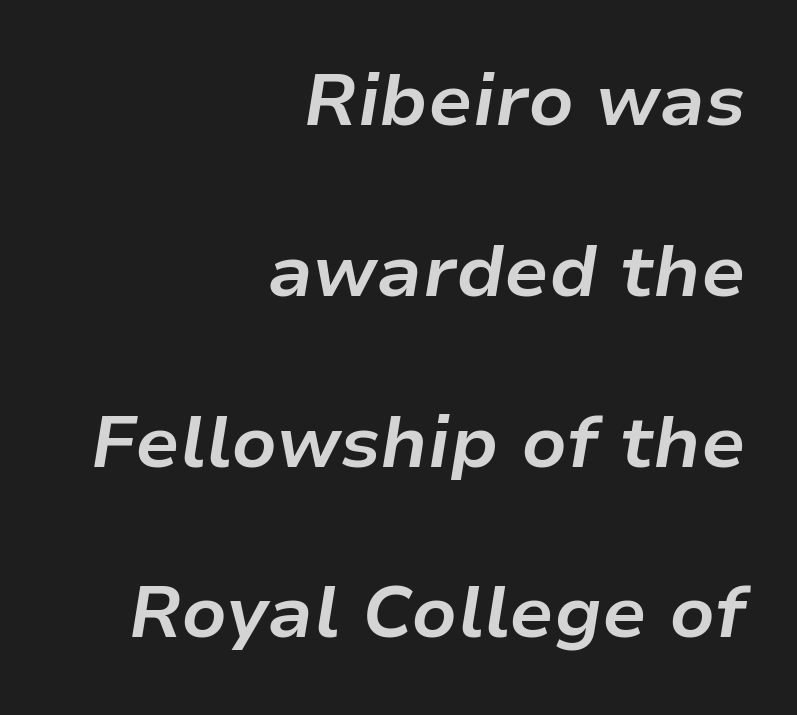
Whoever set this chose breathing room over compactness in the vertical rhythm. Set as a true bold cut, around the 700 mark. Default kerning and tracking; the words read as compact shapes. This sample uses an oblique cut, with every glyph tilted off the vertical.
